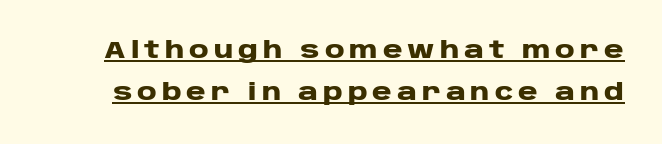
Q: Is the text bold? A: Yes.
Q: Is the text italic (slanted)? A: No, it is upright.
Q: Is the text underlined? A: Yes.
Q: Is the spacing between letters normal or unusually wide? A: Unusually wide.
